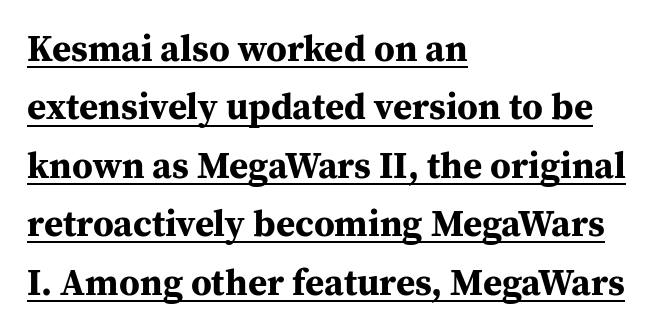
Here the glyphs are tracked normally, forming tight word shapes. You could not count columns in this text — the font is proportionally spaced. Reading down the column, the eye jumps a familiar distance to each next line. Heavy, bold letterforms. To sum up the face: it has serifs. Style check: upright.
